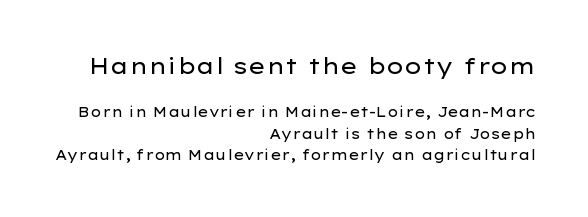
{"italic": "no", "bold": "no", "underline": "no", "align": "right", "line_spacing": "normal", "line_spacing_ratio": 1.53, "letter_spacing": "normal", "letter_spacing_em": 0.0, "larger_block": "first", "size_ratio": 1.57, "glyph_px": 22}
